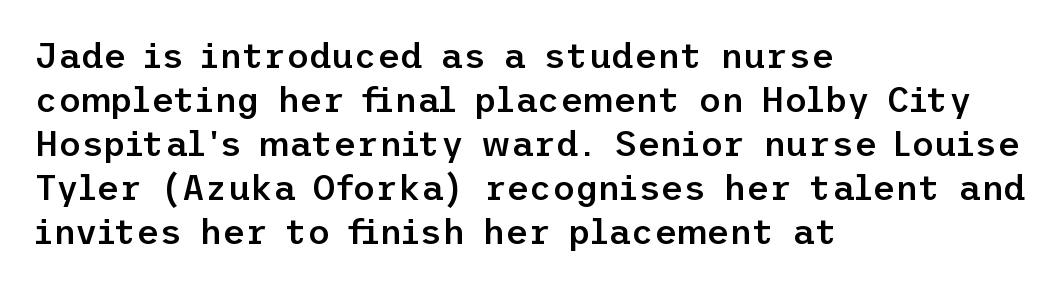
Compared with typical body copy, the letter spacing here is the same. This is the regular roman posture of the typeface. A typesetter would label this face a sans. Regarding leading, the lines here are spaced in the standard way. Look at the stroke-to-counter ratio: somewhat heavy, a semibold. The words here are not underlined.
